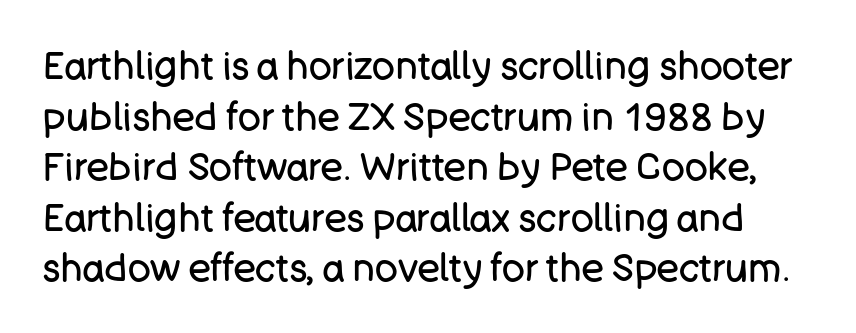
{"serif": "no", "italic": "no", "bold": "no", "weight": "regular", "width": "normal", "stroke_contrast": "low", "x_height": "large", "monospaced": "no", "underline": "no", "line_spacing": "normal", "line_spacing_ratio": 1.33, "letter_spacing": "normal", "letter_spacing_em": 0.0, "glyph_px": 38}
